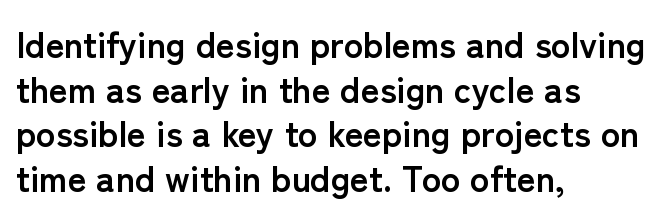
Q: Is the text bold? A: Yes.
Q: Is the text italic (slanted)? A: No, it is upright.
Q: Is the typeface a serif or a sans-serif typeface? A: Sans-serif.
Q: Is the text underlined? A: No.
Q: How is the paragraph aligned? A: Left-aligned.
Q: Is the spacing between letters normal or unusually wide? A: Normal.
Q: Width (condensed, normal, or wide)? A: Normal.
Q: Stroke contrast? A: Low.
Q: x-height? A: Medium.
Q: Monospaced? A: No.
